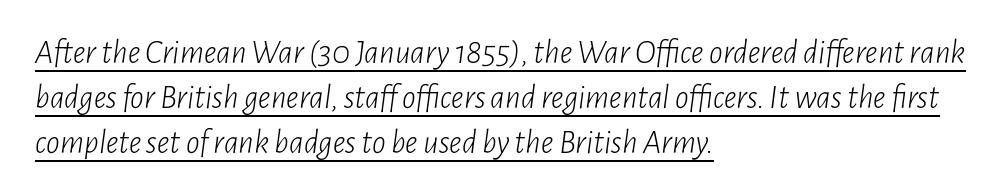
{"italic": "yes", "lean": "right", "slant_degrees": 7, "bold": "no", "weight": "light", "width": "condensed", "stroke_contrast": "low", "x_height": "medium", "monospaced": "no", "underline": "yes", "align": "left", "line_spacing": "normal", "line_spacing_ratio": 1.33, "letter_spacing": "normal", "letter_spacing_em": 0.0, "glyph_px": 34}
